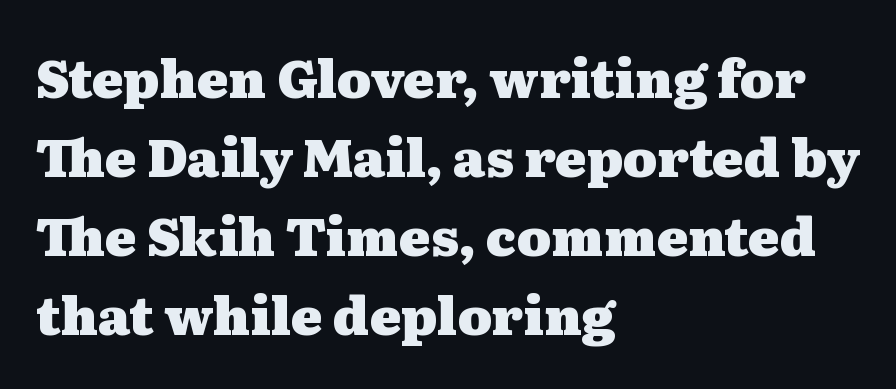
The image shows 52 px heavy, wide serif type, upright; set left-aligned, normal line spacing (1.52x), normal letter spacing, not underlined; medium stroke contrast and a medium x-height.
